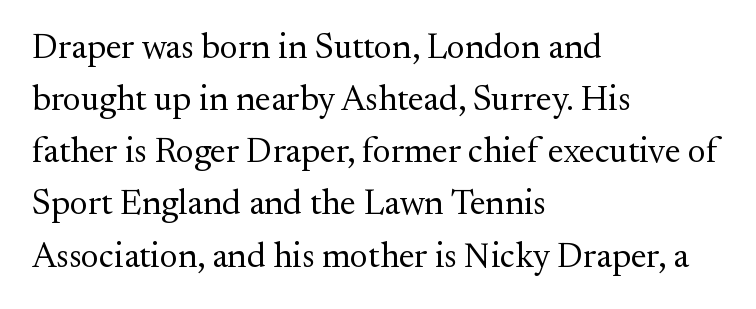
{"serif": "yes", "italic": "no", "bold": "no", "weight": "regular", "width": "normal", "stroke_contrast": "medium", "x_height": "small", "monospaced": "no", "underline": "no", "align": "left", "line_spacing": "normal", "line_spacing_ratio": 1.49, "letter_spacing": "normal", "letter_spacing_em": 0.0, "glyph_px": 35}
